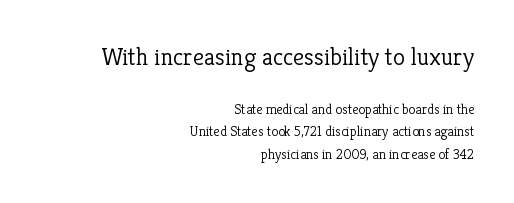
Is the lower block the larger one? No — the upper block carries the bigger type. Right-aligned paragraph, ragged on the left. Stroke thickness stays within the range of a standard reading face or lighter. Underline: absent. The gaps between neighbouring characters are ordinary and unremarkable.
